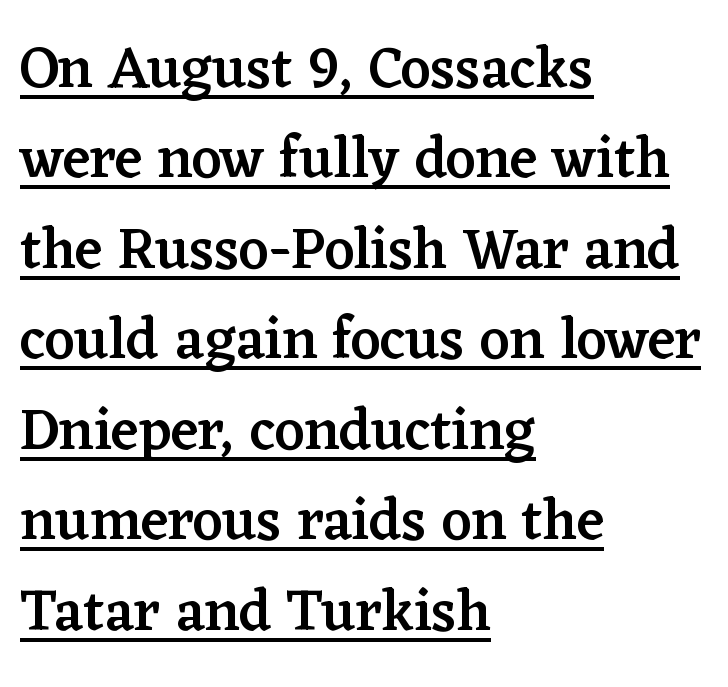
{"serif": "yes", "italic": "no", "bold": "semi", "weight": "semibold", "width": "normal", "stroke_contrast": "low", "x_height": "medium", "monospaced": "no", "underline": "yes", "align": "left", "line_spacing": "normal", "line_spacing_ratio": 1.56, "letter_spacing": "normal", "letter_spacing_em": 0.0, "glyph_px": 58}
